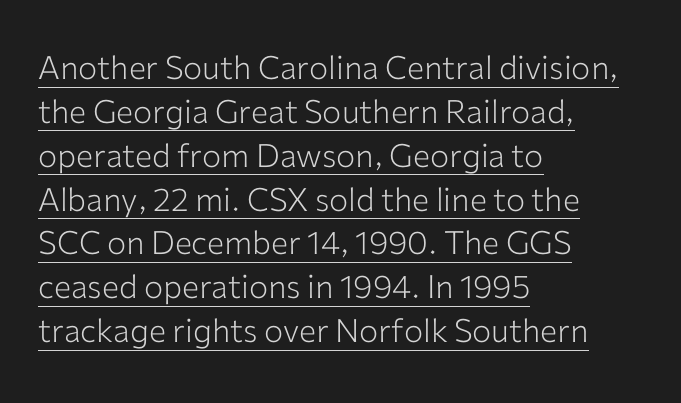
Q: Is the text bold? A: No.
Q: Is the text italic (slanted)? A: No, it is upright.
Q: Is the typeface a serif or a sans-serif typeface? A: Sans-serif.
Q: Is the text underlined? A: Yes.
Q: How is the paragraph aligned? A: Left-aligned.
Q: Is the spacing between letters normal or unusually wide? A: Normal.
Q: Is the spacing between lines tight, normal or loose? A: Normal.
Q: Width (condensed, normal, or wide)? A: Normal.
Q: Stroke contrast? A: Low.
Q: x-height? A: Medium.
Q: Monospaced? A: No.
